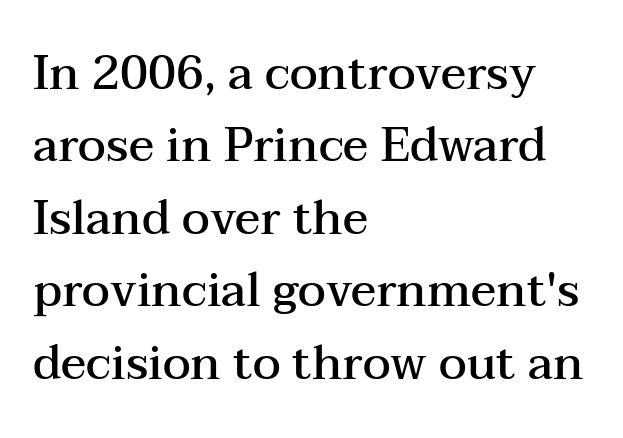
{"serif": "yes", "italic": "no", "bold": "semi", "weight": "semibold", "width": "wide", "stroke_contrast": "medium", "x_height": "medium", "monospaced": "no", "underline": "no", "align": "left", "line_spacing": "normal", "line_spacing_ratio": 1.54, "letter_spacing": "normal", "letter_spacing_em": 0.0, "glyph_px": 47}
